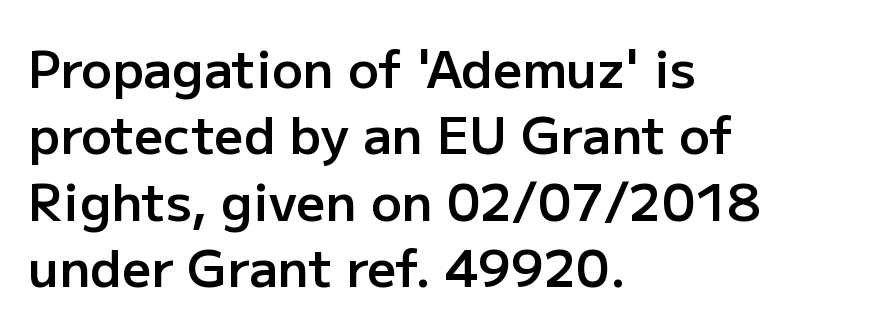
Q: Is the text bold? A: Semi-bold.
Q: Is the text italic (slanted)? A: No, it is upright.
Q: Is the typeface a serif or a sans-serif typeface? A: Sans-serif.
Q: Is the text underlined? A: No.
Q: How is the paragraph aligned? A: Left-aligned.
Q: Is the spacing between letters normal or unusually wide? A: Normal.
Q: Is the spacing between lines tight, normal or loose? A: Normal.
Q: Width (condensed, normal, or wide)? A: Normal.
Q: Stroke contrast? A: Low.
Q: x-height? A: Medium.
Q: Monospaced? A: No.
